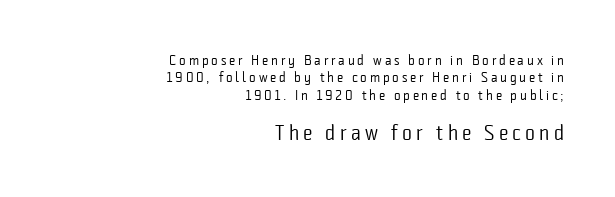
Q: Is the text bold? A: No.
Q: Is the text italic (slanted)? A: No, it is upright.
Q: Is the text underlined? A: No.
Q: How is the paragraph aligned? A: Right-aligned.
Q: Is the spacing between letters normal or unusually wide? A: Unusually wide.
Q: Which block of text is set in a larger size, the first (top) or the second (bottom)? A: The second (bottom) one.
